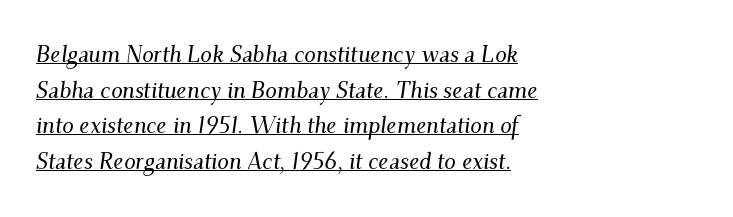
Q: Is the text italic (slanted)? A: Yes, it leans right by about 9 degrees.
Q: Is the text underlined? A: Yes.
Q: How is the paragraph aligned? A: Left-aligned.
Q: Is the spacing between letters normal or unusually wide? A: Normal.
Q: Is the spacing between lines tight, normal or loose? A: Normal.
